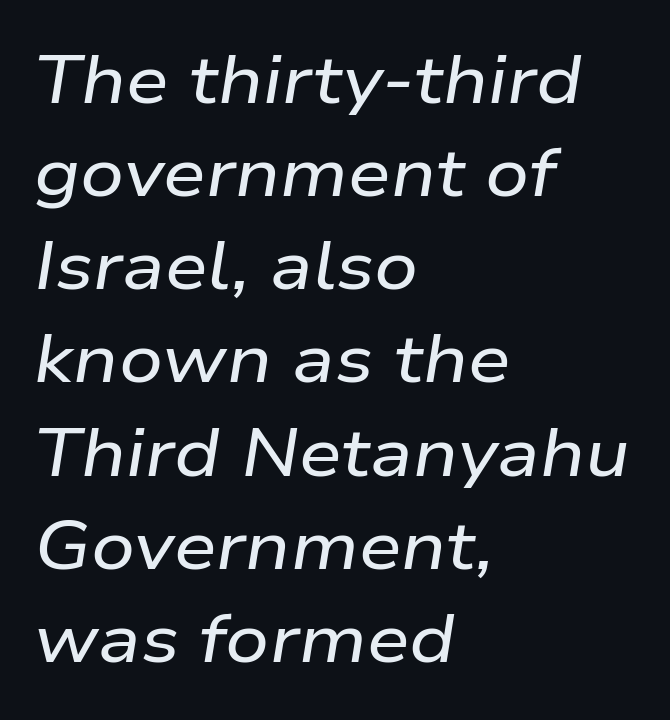
Q: Is the text italic (slanted)? A: Yes, it leans right by about 9 degrees.
Q: Is the text underlined? A: No.
Q: How is the paragraph aligned? A: Left-aligned.
Q: Is the spacing between letters normal or unusually wide? A: Normal.
Q: Is the spacing between lines tight, normal or loose? A: Normal.
Q: Width (condensed, normal, or wide)? A: Wide.
Q: Stroke contrast? A: Low.
Q: x-height? A: Medium.
Q: Monospaced? A: No.
